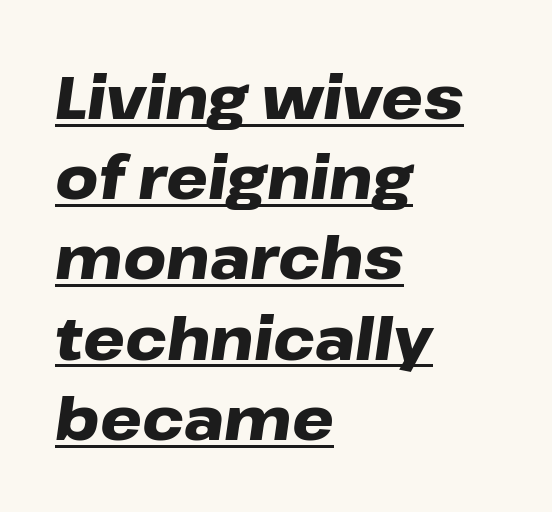
Its strokes are broad and dark, the hallmark of bold type. Italic? Definitely — the glyphs are oblique. Notice how descenders clear the ascenders below comfortably — that's standard leading. The face used here is proportionally spaced, like ordinary book or web type. Is the letter spacing exaggerated? No — it looks like the ordinary default. Alignment: flush left.
